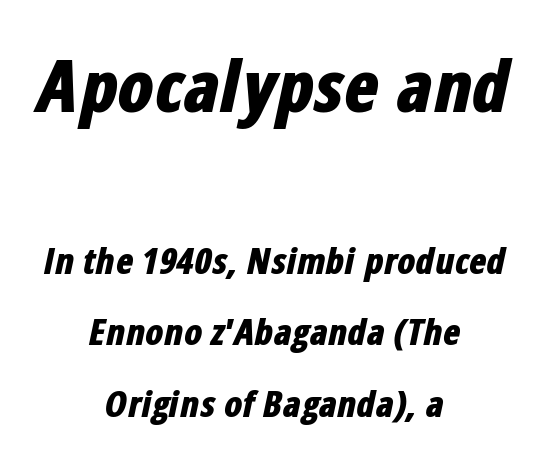
The rendering positions every line midway between the sides. The passage shown is emphatically bold. The letters are slanted; this is an italic face. Caption: standard tracking, unaltered. Compare the two chunks: the upper has the greater cap height.
